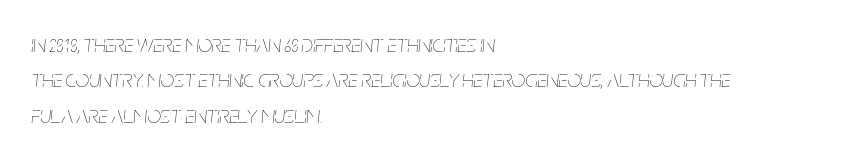
{"italic": "yes", "lean": "right", "slant_degrees": 5, "bold": "no", "underline": "no", "align": "left", "line_spacing": "normal", "line_spacing_ratio": 1.47, "letter_spacing": "normal", "letter_spacing_em": 0.0, "glyph_px": 24}
